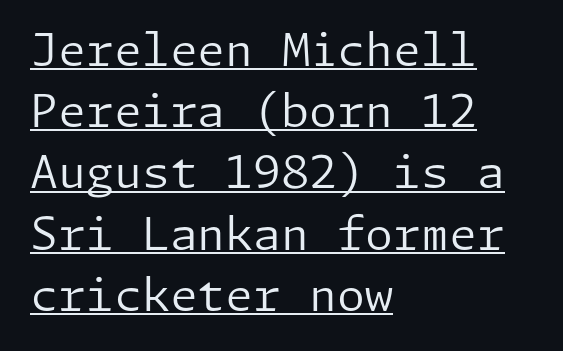
A typographer would call this underscored text. The space between consecutive lines is moderate. There is no visible air inserted between adjacent glyphs. This sample uses an upright cut, with every glyph sitting square on the baseline.
